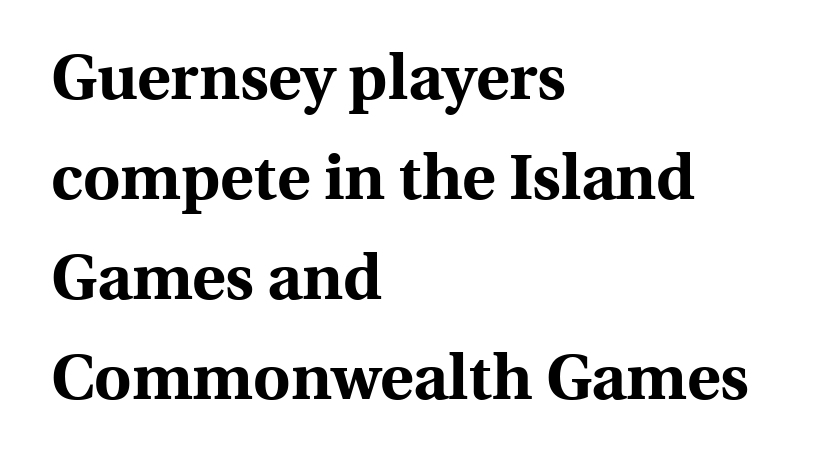
The image shows 64 px bold serif type, upright; set left-aligned, normal line spacing (1.56x), normal letter spacing, not underlined; a medium x-height.
